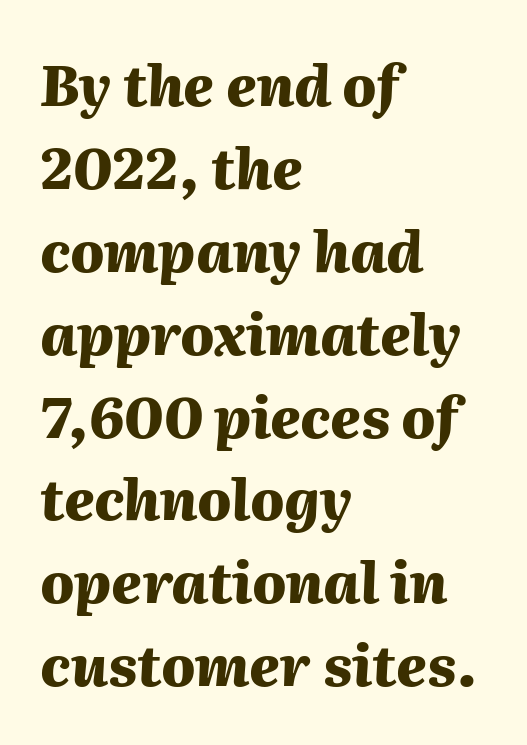
Bold? Absolutely — the strokes are thick and heavy. The text carries the slant typical of an italic or oblique font. Note the varied advance widths — an 'i' is clearly narrower than an 'm'. The passage is arranged the way most books set body copy — flush left. Reading down the column, the eye jumps a familiar distance to each next line. What stands out about the letter spacing? Nothing — it is the standard amount.
